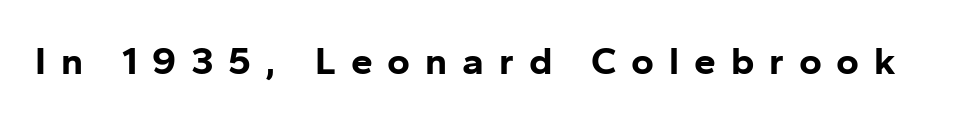
{"serif": "no", "italic": "no", "bold": "yes", "weight": "bold", "width": "normal", "stroke_contrast": "low", "x_height": "medium", "monospaced": "no", "underline": "no", "letter_spacing": "wide", "letter_spacing_em": 0.38, "glyph_px": 39}
